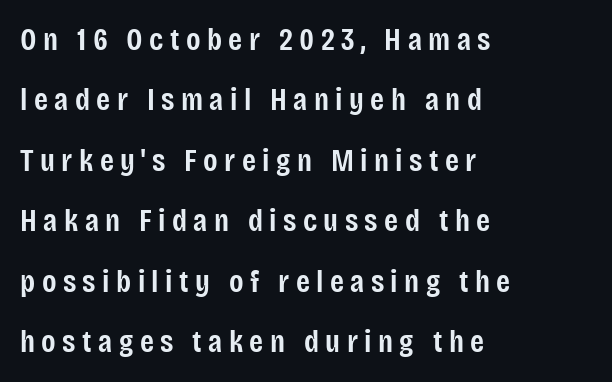
The image shows 32 px semibold, condensed sans-serif type, upright; set left-aligned, line spacing 1.89x, unusually wide letter spacing (+0.2 em), not underlined; low stroke contrast and a large x-height.
